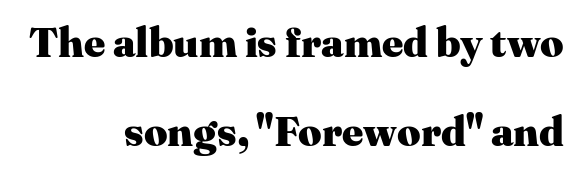
The image shows 41 px heavy serif type, upright; set right-aligned, loose line spacing (2.16x), normal letter spacing, not underlined; medium stroke contrast and a medium x-height.
